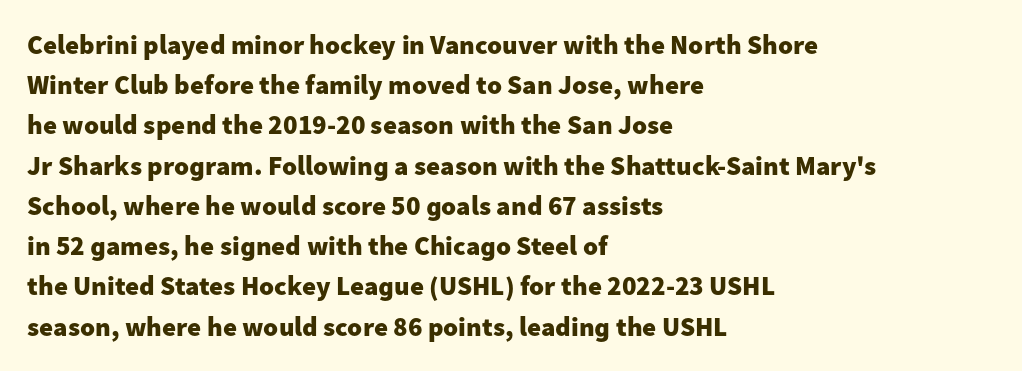
The image shows 27 px bold type, upright; set left-aligned, normal line spacing (1.49x), normal letter spacing, not underlined.
